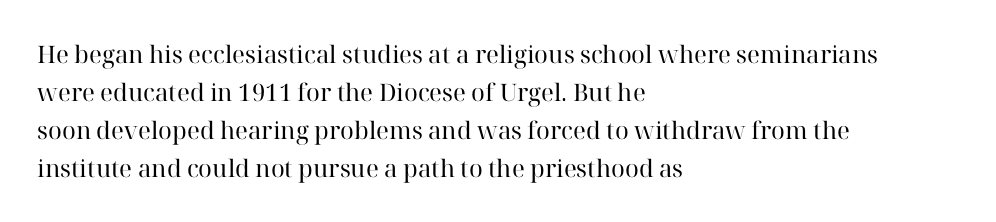
Caption: standard tracking, unaltered. How would I describe the line gaps? Plain and ordinary. Notice how the stems are strictly vertical — no italics here. The typeface has the unassuming heft of standard copy or less. The lines are quadded left.
